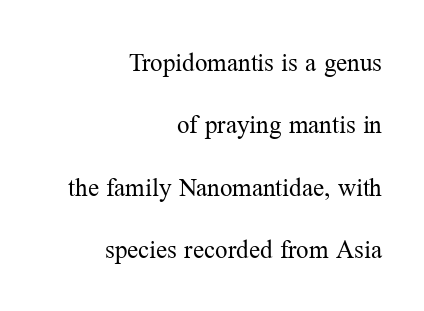
Q: Is the text bold? A: No.
Q: Is the text italic (slanted)? A: No, it is upright.
Q: Is the text underlined? A: No.
Q: How is the paragraph aligned? A: Right-aligned.
Q: Is the spacing between letters normal or unusually wide? A: Normal.
Q: Is the spacing between lines tight, normal or loose? A: Loose.
